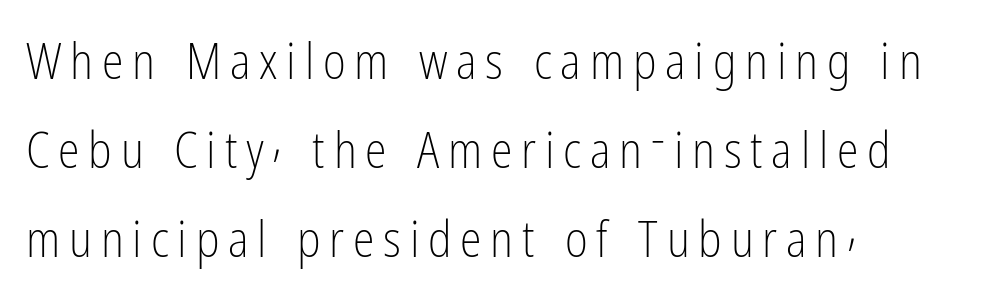
{"serif": "no", "italic": "no", "bold": "no", "weight": "light", "width": "condensed", "stroke_contrast": "low", "x_height": "medium", "monospaced": "no", "underline": "no", "align": "left", "line_spacing_ratio": 1.82, "glyph_px": 49}
